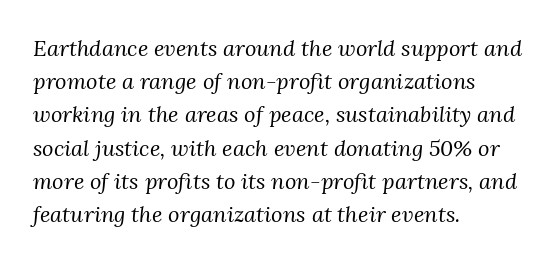
Q: Is the text bold? A: No.
Q: Is the text italic (slanted)? A: Yes, it leans right by about 3 degrees.
Q: Is the text underlined? A: No.
Q: How is the paragraph aligned? A: Left-aligned.
Q: Is the spacing between letters normal or unusually wide? A: Normal.
Q: Is the spacing between lines tight, normal or loose? A: Normal.
